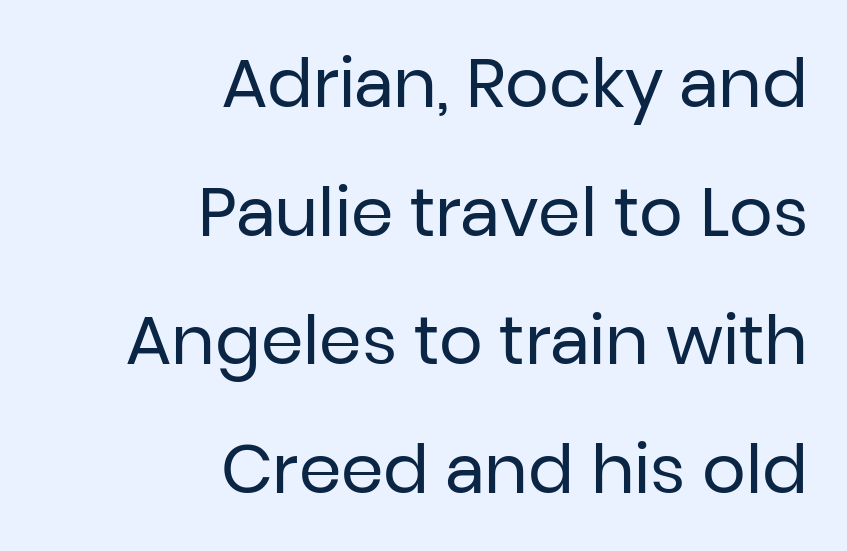
Q: Is the text bold? A: No.
Q: Is the text italic (slanted)? A: No, it is upright.
Q: Is the typeface a serif or a sans-serif typeface? A: Sans-serif.
Q: Is the text underlined? A: No.
Q: How is the paragraph aligned? A: Right-aligned.
Q: Is the spacing between letters normal or unusually wide? A: Normal.
Q: Width (condensed, normal, or wide)? A: Normal.
Q: Stroke contrast? A: Low.
Q: x-height? A: Medium.
Q: Monospaced? A: No.
